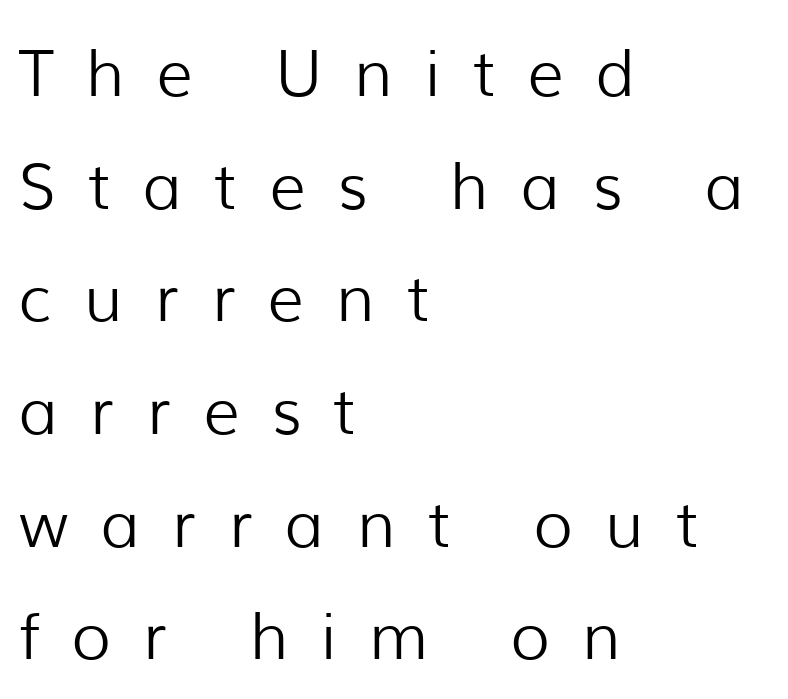
The image shows 64 px light sans-serif type, upright; set left-aligned, line spacing 1.76x, unusually wide letter spacing (+0.5 em), not underlined; low stroke contrast and a medium x-height.
